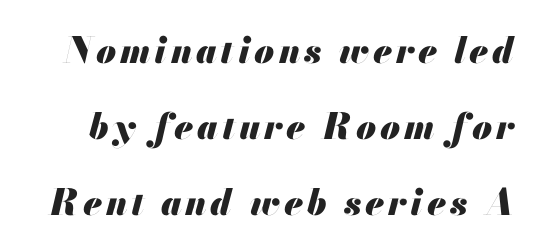
Q: Is the text bold? A: Yes.
Q: Is the text italic (slanted)? A: Yes, it leans right by about 13 degrees.
Q: Is the text underlined? A: No.
Q: Is the spacing between lines tight, normal or loose? A: Loose.
Q: Width (condensed, normal, or wide)? A: Normal.
Q: Stroke contrast? A: Medium.
Q: x-height? A: Small.
Q: Monospaced? A: No.
